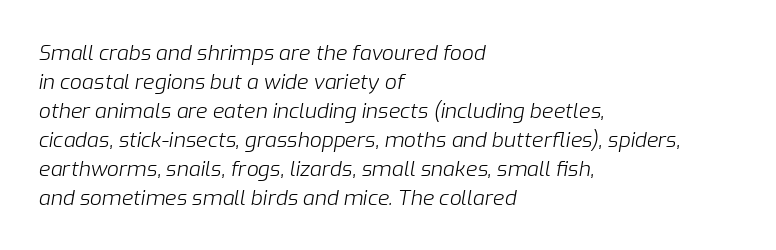
{"italic": "yes", "lean": "right", "slant_degrees": 9, "bold": "no", "underline": "no", "align": "left", "line_spacing": "normal", "line_spacing_ratio": 1.38, "letter_spacing": "normal", "letter_spacing_em": 0.0, "glyph_px": 21}
